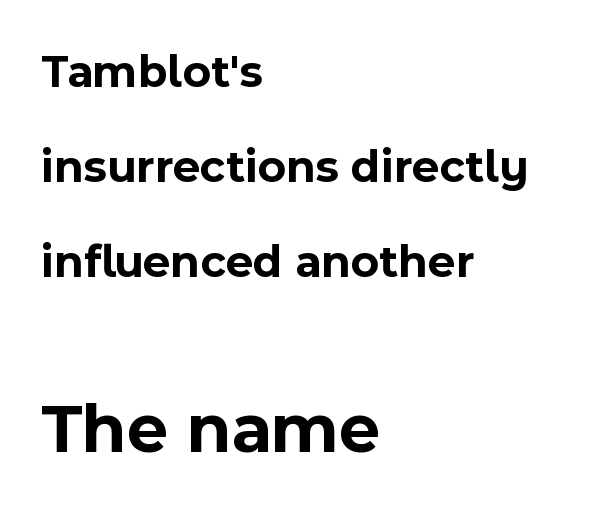
Q: Is the text bold? A: Yes.
Q: Is the text italic (slanted)? A: No, it is upright.
Q: Is the typeface a serif or a sans-serif typeface? A: Sans-serif.
Q: Is the text underlined? A: No.
Q: How is the paragraph aligned? A: Left-aligned.
Q: Is the spacing between letters normal or unusually wide? A: Normal.
Q: Is the spacing between lines tight, normal or loose? A: Loose.
Q: Which block of text is set in a larger size, the first (top) or the second (bottom)? A: The second (bottom) one.
Q: Width (condensed, normal, or wide)? A: Normal.
Q: x-height? A: Medium.
Q: Monospaced? A: No.
